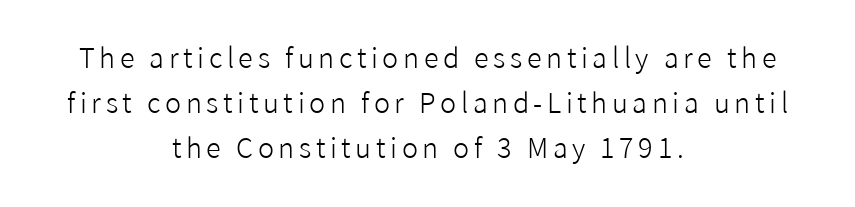
The axis of the letterforms is exactly vertical. This reads as an unemphasized weight, regular at the heaviest. Each line is balanced around a shared central axis. Descenders are the only things crossing below the line. The block of text has a typical density, with ordinary space between rows.
